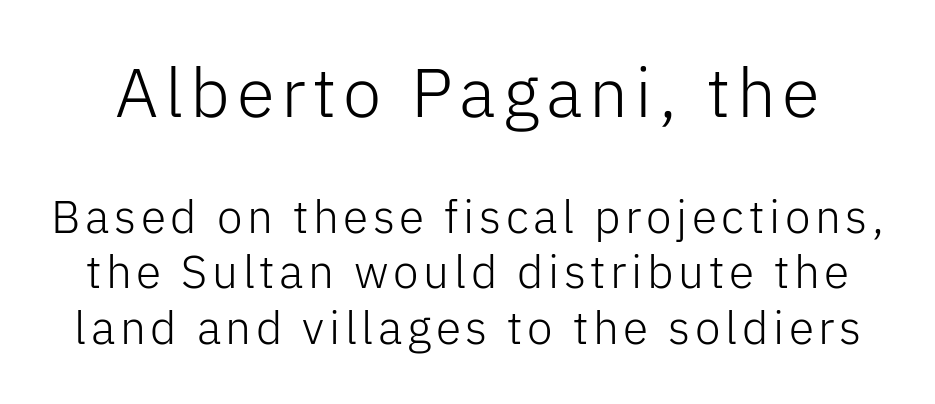
{"serif": "no", "italic": "no", "bold": "no", "weight": "light", "width": "normal", "stroke_contrast": "low", "x_height": "medium", "monospaced": "no", "underline": "no", "line_spacing_ratio": 1.21, "larger_block": "first", "size_ratio": 1.5, "glyph_px": 69}
